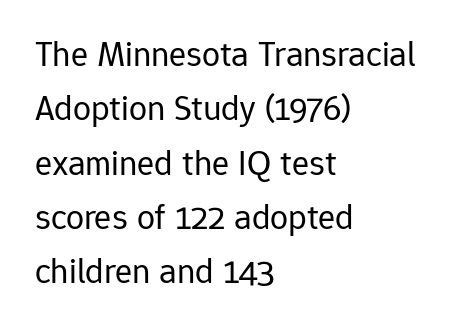
Q: Is the text bold? A: No.
Q: Is the text italic (slanted)? A: No, it is upright.
Q: Is the typeface a serif or a sans-serif typeface? A: Sans-serif.
Q: Is the text underlined? A: No.
Q: How is the paragraph aligned? A: Left-aligned.
Q: Is the spacing between letters normal or unusually wide? A: Normal.
Q: Is the spacing between lines tight, normal or loose? A: Normal.
Q: Width (condensed, normal, or wide)? A: Normal.
Q: Stroke contrast? A: Low.
Q: x-height? A: Medium.
Q: Monospaced? A: No.
